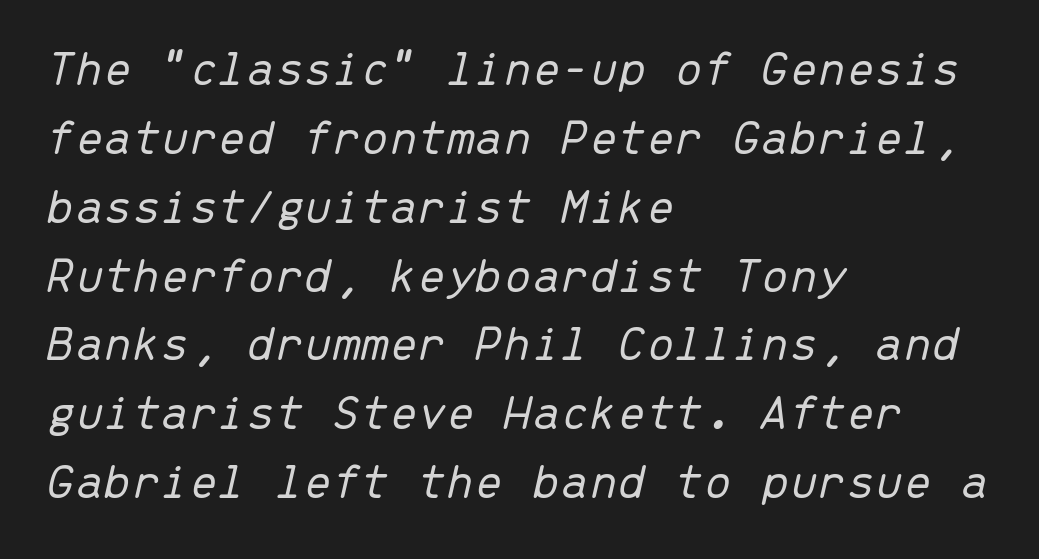
Q: Is the text bold? A: No.
Q: Is the text italic (slanted)? A: Yes, it leans right by about 13 degrees.
Q: Is the text underlined? A: No.
Q: How is the paragraph aligned? A: Left-aligned.
Q: Is the spacing between letters normal or unusually wide? A: Normal.
Q: Is the spacing between lines tight, normal or loose? A: Normal.
Q: Width (condensed, normal, or wide)? A: Normal.
Q: Stroke contrast? A: Low.
Q: x-height? A: Medium.
Q: Monospaced? A: Yes.
